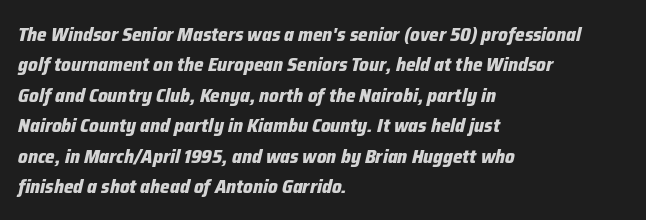
Q: Is the text bold? A: Yes.
Q: Is the text italic (slanted)? A: Yes, it leans right by about 12 degrees.
Q: Is the text underlined? A: No.
Q: How is the paragraph aligned? A: Left-aligned.
Q: Is the spacing between letters normal or unusually wide? A: Normal.
Q: Is the spacing between lines tight, normal or loose? A: Normal.
